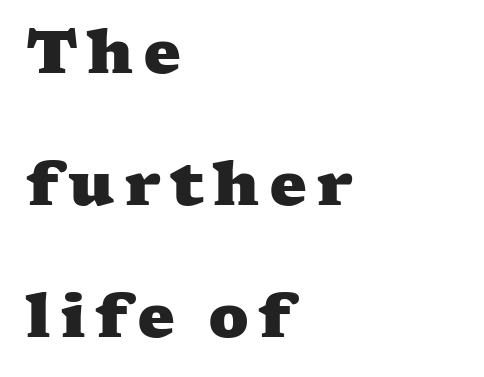
The image shows 60 px heavy, wide serif type; set left-aligned, loose line spacing (2.2x), not underlined; medium stroke contrast and a medium x-height.
